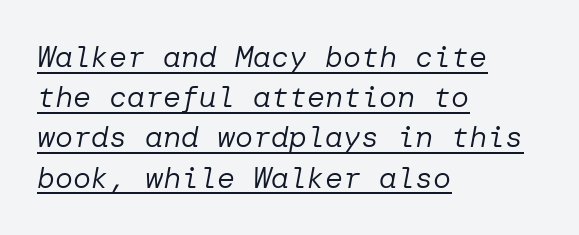
Q: Is the text bold? A: No.
Q: Is the text italic (slanted)? A: Yes, it leans right by about 10 degrees.
Q: Is the text underlined? A: Yes.
Q: How is the paragraph aligned? A: Left-aligned.
Q: Is the spacing between letters normal or unusually wide? A: Normal.
Q: Is the spacing between lines tight, normal or loose? A: Normal.
Q: Width (condensed, normal, or wide)? A: Normal.
Q: Stroke contrast? A: Low.
Q: x-height? A: Medium.
